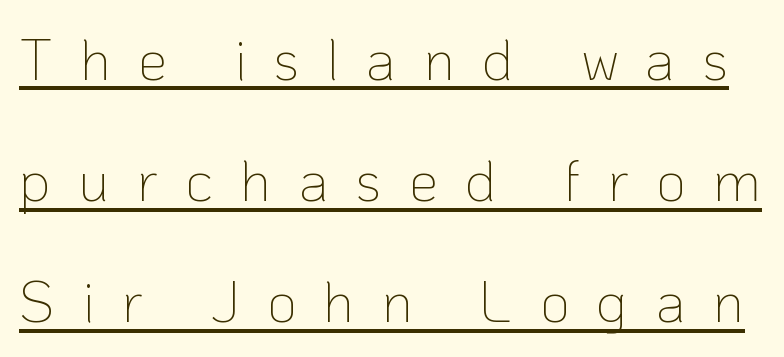
{"serif": "no", "italic": "no", "bold": "no", "weight": "thin", "width": "normal", "stroke_contrast": "low", "x_height": "medium", "monospaced": "no", "underline": "yes", "line_spacing": "loose", "line_spacing_ratio": 2.09, "letter_spacing": "wide", "letter_spacing_em": 0.47, "glyph_px": 58}
